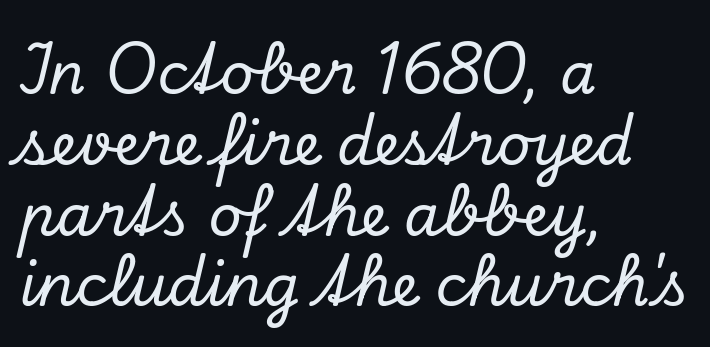
Q: Is the text italic (slanted)? A: Yes, it leans right by about 13 degrees.
Q: Is the typeface a serif or a sans-serif typeface? A: Serif.
Q: Is the text underlined? A: No.
Q: How is the paragraph aligned? A: Left-aligned.
Q: Is the spacing between letters normal or unusually wide? A: Normal.
Q: Width (condensed, normal, or wide)? A: Normal.
Q: Stroke contrast? A: Low.
Q: x-height? A: Small.
Q: Monospaced? A: No.
